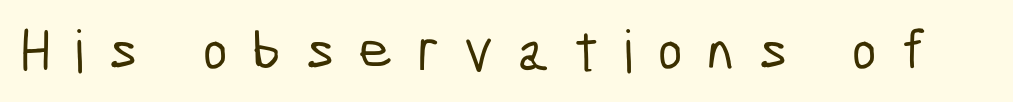
The image shows 59 px condensed sans-serif type; set unusually wide letter spacing (+0.42 em), not underlined; low stroke contrast and a medium x-height.
